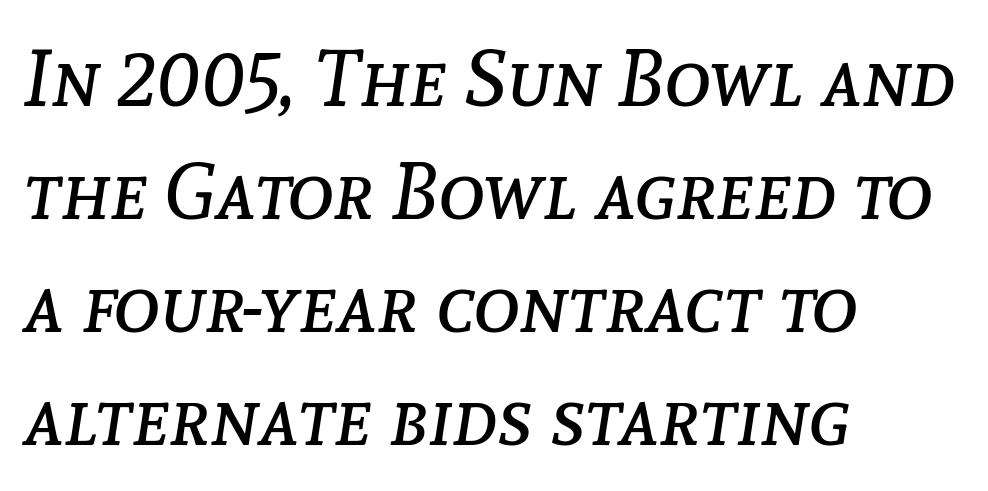
The image shows 79 px regular-weight type, italic (leaning right); set left-aligned, normal line spacing (1.43x), normal letter spacing, not underlined; low stroke contrast and a medium x-height.
